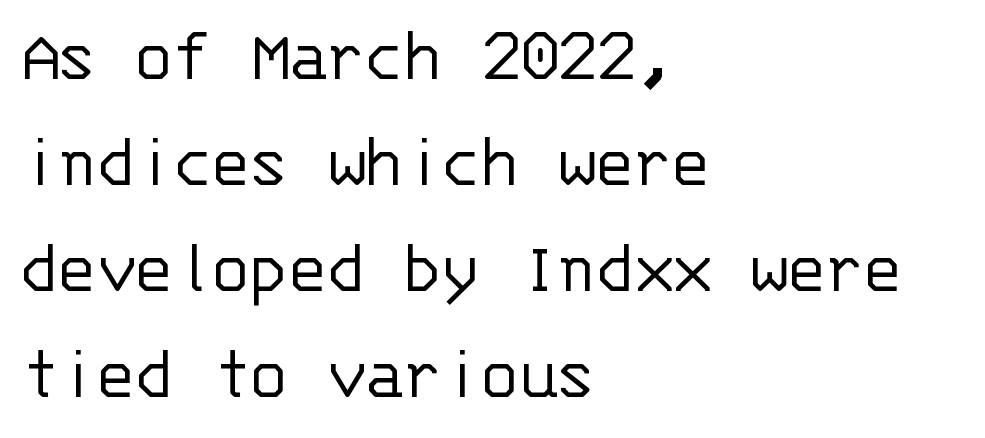
The image shows 78 px light sans-serif type, upright, monospaced; set left-aligned, normal line spacing (1.36x), normal letter spacing, not underlined; low stroke contrast and a large x-height.
